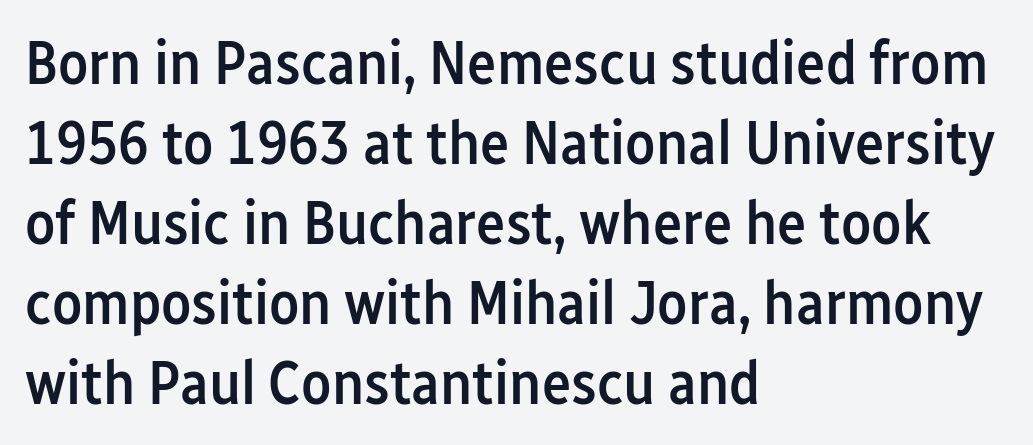
Q: Is the text bold? A: Semi-bold.
Q: Is the text italic (slanted)? A: No, it is upright.
Q: Is the typeface a serif or a sans-serif typeface? A: Sans-serif.
Q: Is the text underlined? A: No.
Q: How is the paragraph aligned? A: Left-aligned.
Q: Is the spacing between letters normal or unusually wide? A: Normal.
Q: Is the spacing between lines tight, normal or loose? A: Normal.
Q: Width (condensed, normal, or wide)? A: Condensed.
Q: Stroke contrast? A: Low.
Q: x-height? A: Medium.
Q: Monospaced? A: No.
